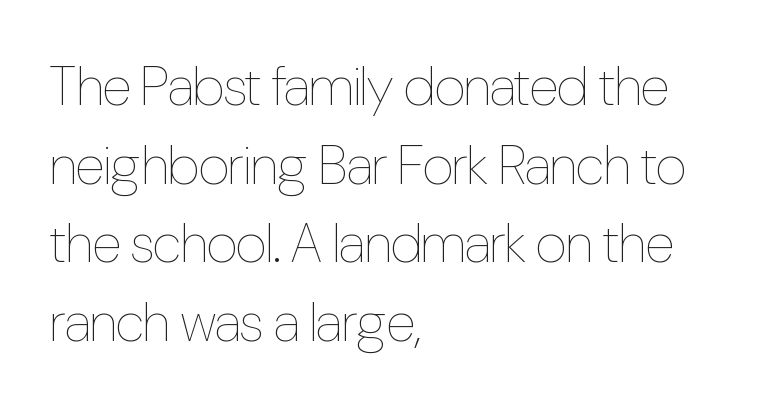
{"italic": "no", "bold": "no", "weight": "thin", "width": "condensed", "stroke_contrast": "low", "x_height": "medium", "monospaced": "no", "underline": "no", "align": "left", "line_spacing": "normal", "line_spacing_ratio": 1.43, "letter_spacing": "normal", "letter_spacing_em": 0.0, "glyph_px": 55}
